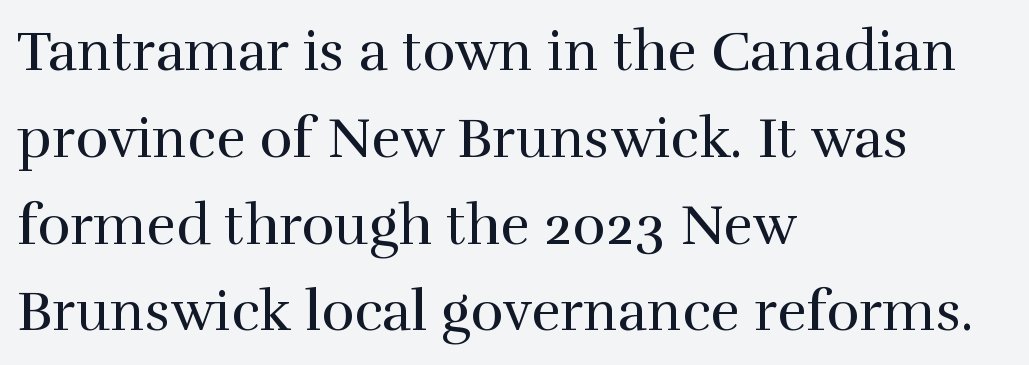
{"serif": "yes", "italic": "no", "bold": "no", "weight": "regular", "width": "normal", "x_height": "medium", "monospaced": "no", "underline": "no", "align": "left", "line_spacing": "normal", "line_spacing_ratio": 1.55, "letter_spacing": "normal", "letter_spacing_em": 0.0, "glyph_px": 56}
